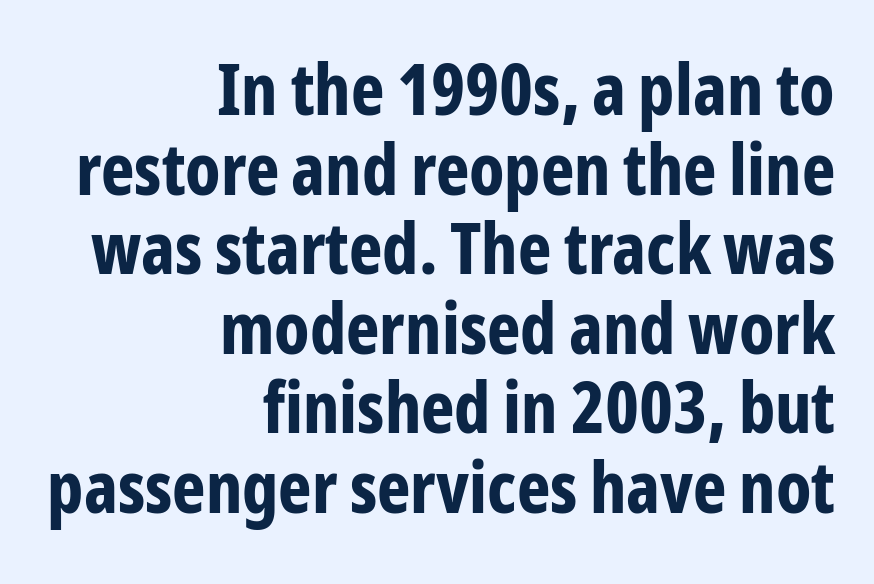
Q: Is the text bold? A: Yes.
Q: Is the text italic (slanted)? A: No, it is upright.
Q: Is the typeface a serif or a sans-serif typeface? A: Sans-serif.
Q: Is the text underlined? A: No.
Q: How is the paragraph aligned? A: Right-aligned.
Q: Is the spacing between letters normal or unusually wide? A: Normal.
Q: Is the spacing between lines tight, normal or loose? A: Tight.
Q: Width (condensed, normal, or wide)? A: Condensed.
Q: Stroke contrast? A: Low.
Q: x-height? A: Medium.
Q: Monospaced? A: No.
